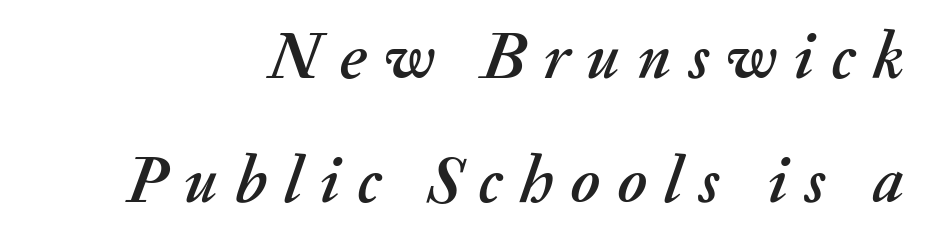
What stands out about the letter spacing? Its width — letters are far apart. Descenders are the only things crossing below the line. Does the copy run flush right? Yes — the right margin is perfectly even. Note the varied advance widths — an 'i' is clearly narrower than an 'm'.
